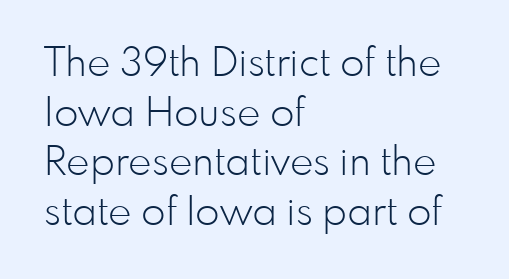
Q: Is the text bold? A: No.
Q: Is the text italic (slanted)? A: No, it is upright.
Q: Is the typeface a serif or a sans-serif typeface? A: Sans-serif.
Q: Is the text underlined? A: No.
Q: How is the paragraph aligned? A: Left-aligned.
Q: Is the spacing between letters normal or unusually wide? A: Normal.
Q: Width (condensed, normal, or wide)? A: Normal.
Q: Stroke contrast? A: Low.
Q: x-height? A: Small.
Q: Monospaced? A: No.
